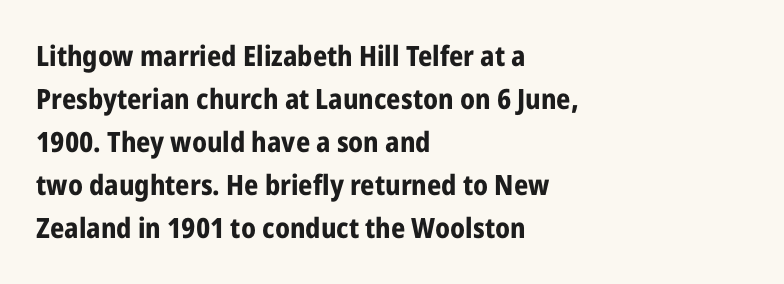
The rendering uses a bold face; every stroke is thick and dark. A typesetter would call this proportional, since set widths differ per character. Tracking value appears to be zero — textbook default spacing. Baseline-to-baseline distance is the conventional proportion of letter height. Look at the bottom of the vertical strokes: they stop flat, with no serifs. You can tell it's not italic because the verticals are truly vertical.
